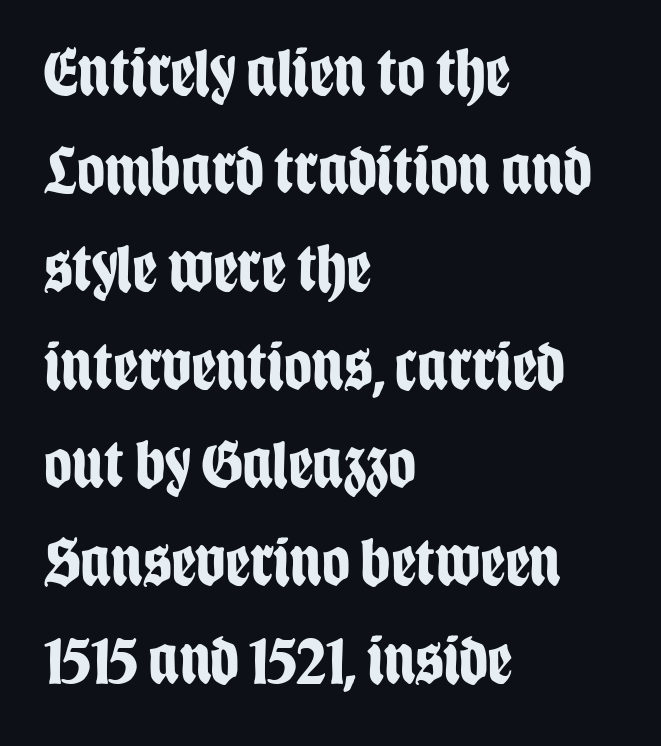
Is the block centered? No — it sits flush against the left margin. Typographic density is high because the face is bold. Note: no serifs on the glyphs. The block of text has a typical density, with ordinary space between rows.
